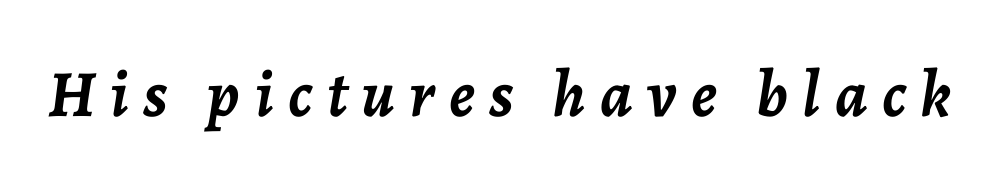
{"italic": "yes", "lean": "right", "slant_degrees": 7, "bold": "yes", "weight": "semibold", "width": "normal", "stroke_contrast": "low", "x_height": "medium", "monospaced": "no", "underline": "no", "letter_spacing": "wide", "letter_spacing_em": 0.22, "glyph_px": 66}
